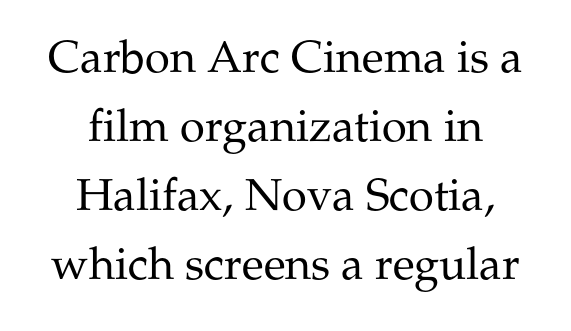
Q: Is the text bold? A: No.
Q: Is the text italic (slanted)? A: No, it is upright.
Q: Is the typeface a serif or a sans-serif typeface? A: Serif.
Q: Is the text underlined? A: No.
Q: Is the spacing between letters normal or unusually wide? A: Normal.
Q: Is the spacing between lines tight, normal or loose? A: Normal.
Q: Width (condensed, normal, or wide)? A: Normal.
Q: Stroke contrast? A: Medium.
Q: x-height? A: Medium.
Q: Monospaced? A: No.
